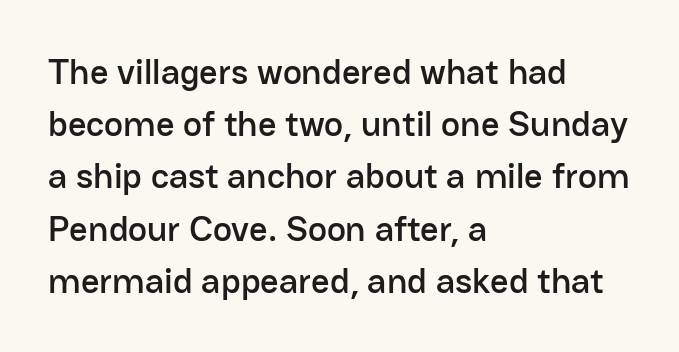
No extra tracking has been applied to these lines. These lines are composed in type without serifs. The vertical gap from one line to the next is medium. Is this a fixed-width face? No — the glyphs have proportional, varying widths. Italic: no, the glyphs are upright roman. The text block is weighted toward the left margin, trailing off unevenly rightward.
